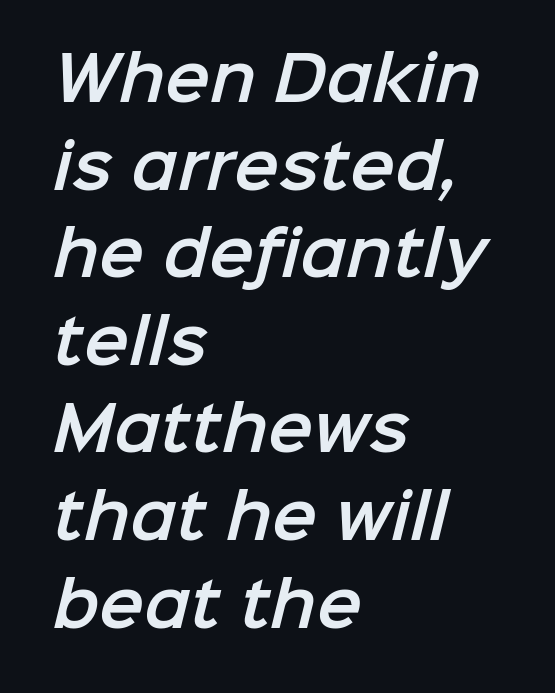
The image shows 60 px sans-serif type; set left-aligned, normal line spacing (1.46x), normal letter spacing, not underlined; low stroke contrast and a medium x-height.
